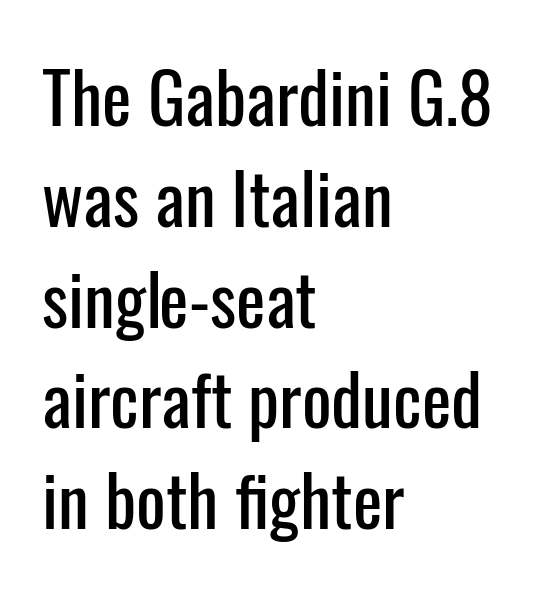
{"serif": "no", "italic": "no", "width": "condensed", "stroke_contrast": "low", "x_height": "medium", "monospaced": "no", "underline": "no", "align": "left", "line_spacing": "normal", "line_spacing_ratio": 1.44, "letter_spacing": "normal", "letter_spacing_em": 0.0, "glyph_px": 70}
